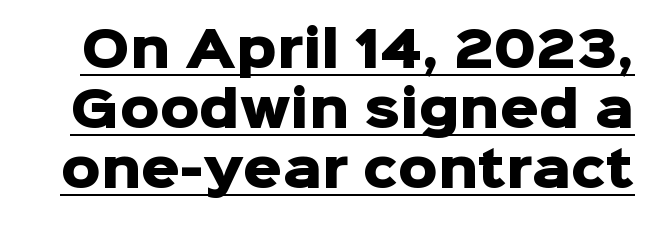
The image shows 49 px heavy sans-serif type, upright; set line spacing 1.22x, normal letter spacing, underlined; low stroke contrast and a medium x-height.
